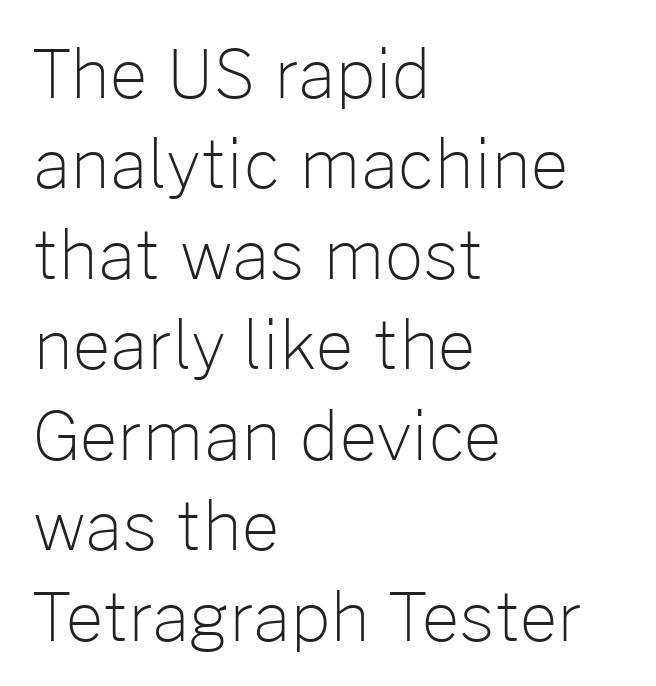
Q: Is the text bold? A: No.
Q: Is the text italic (slanted)? A: No, it is upright.
Q: Is the typeface a serif or a sans-serif typeface? A: Sans-serif.
Q: Is the text underlined? A: No.
Q: How is the paragraph aligned? A: Left-aligned.
Q: Is the spacing between letters normal or unusually wide? A: Normal.
Q: Is the spacing between lines tight, normal or loose? A: Normal.
Q: Width (condensed, normal, or wide)? A: Normal.
Q: Stroke contrast? A: Low.
Q: x-height? A: Medium.
Q: Monospaced? A: No.
